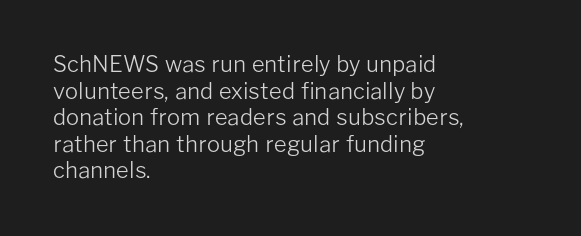
Q: Is the text bold? A: No.
Q: Is the text italic (slanted)? A: No, it is upright.
Q: Is the text underlined? A: No.
Q: How is the paragraph aligned? A: Left-aligned.
Q: Is the spacing between letters normal or unusually wide? A: Normal.
